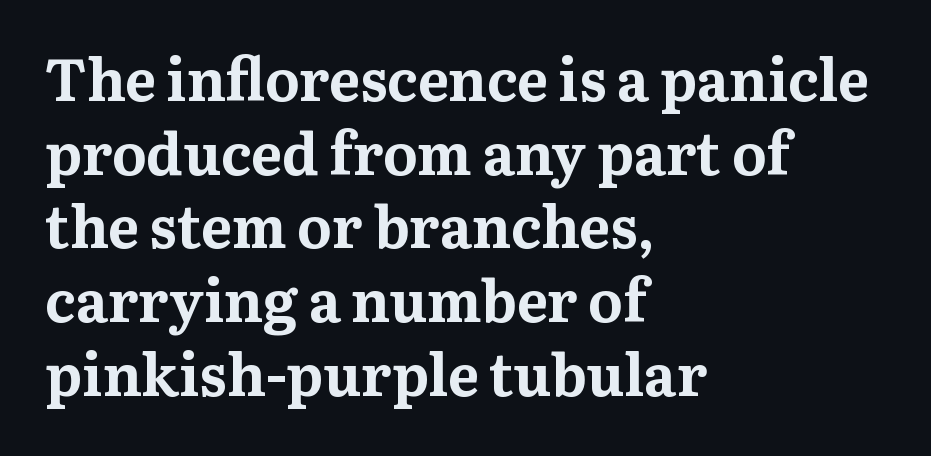
Q: Is the text bold? A: Yes.
Q: Is the text italic (slanted)? A: No, it is upright.
Q: Is the typeface a serif or a sans-serif typeface? A: Serif.
Q: Is the text underlined? A: No.
Q: How is the paragraph aligned? A: Left-aligned.
Q: Is the spacing between letters normal or unusually wide? A: Normal.
Q: Is the spacing between lines tight, normal or loose? A: Normal.
Q: Width (condensed, normal, or wide)? A: Normal.
Q: Stroke contrast? A: Medium.
Q: x-height? A: Medium.
Q: Monospaced? A: No.
